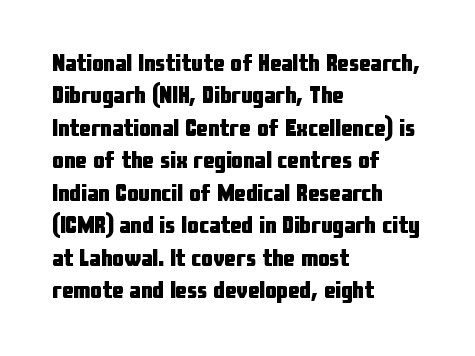
The image shows 23 px bold type, upright; set left-aligned, normal line spacing (1.41x), normal letter spacing, not underlined.
